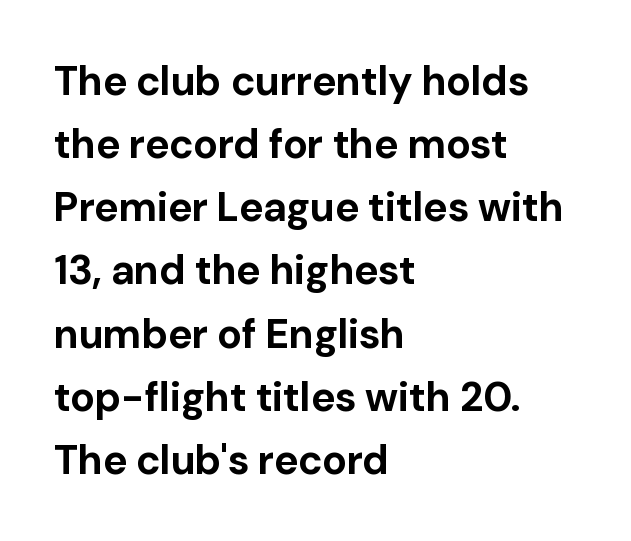
Q: Is the text bold? A: Yes.
Q: Is the text italic (slanted)? A: No, it is upright.
Q: Is the typeface a serif or a sans-serif typeface? A: Sans-serif.
Q: Is the text underlined? A: No.
Q: How is the paragraph aligned? A: Left-aligned.
Q: Is the spacing between letters normal or unusually wide? A: Normal.
Q: Is the spacing between lines tight, normal or loose? A: Normal.
Q: Width (condensed, normal, or wide)? A: Normal.
Q: Stroke contrast? A: Low.
Q: x-height? A: Medium.
Q: Monospaced? A: No.
